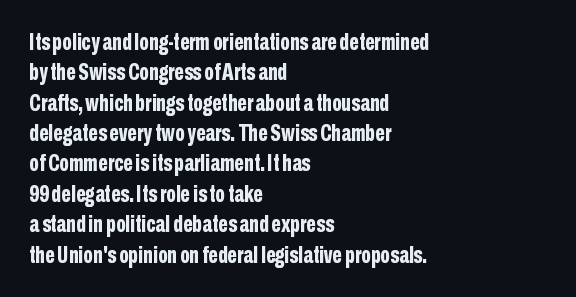
The image shows 23 px bold type, upright; set left-aligned, normal line spacing (1.32x), normal letter spacing, not underlined.
